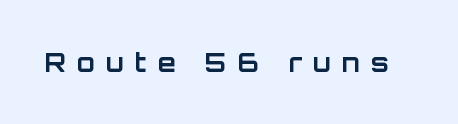
Q: Is the text bold? A: Yes.
Q: Is the text italic (slanted)? A: No, it is upright.
Q: Is the text underlined? A: No.
Q: Is the spacing between letters normal or unusually wide? A: Unusually wide.
